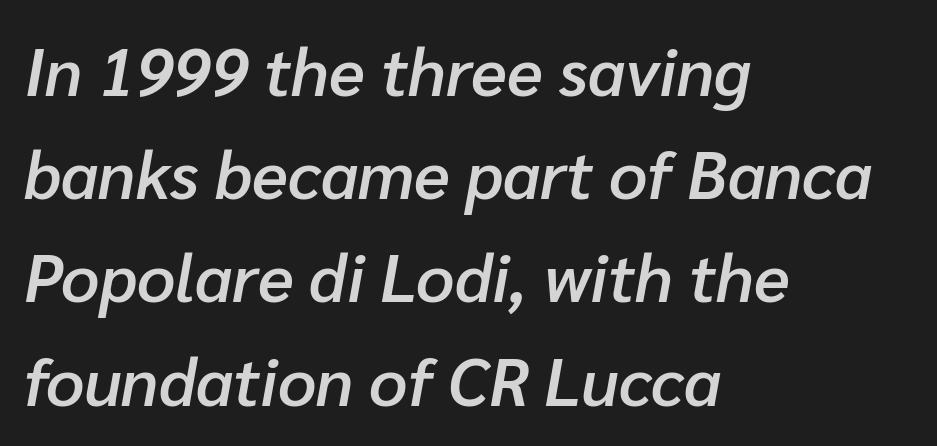
Q: Is the text bold? A: Semi-bold.
Q: Is the text italic (slanted)? A: Yes, it leans right by about 10 degrees.
Q: Is the text underlined? A: No.
Q: How is the paragraph aligned? A: Left-aligned.
Q: Is the spacing between letters normal or unusually wide? A: Normal.
Q: Is the spacing between lines tight, normal or loose? A: Normal.
Q: Width (condensed, normal, or wide)? A: Normal.
Q: Stroke contrast? A: Low.
Q: x-height? A: Medium.
Q: Monospaced? A: No.
